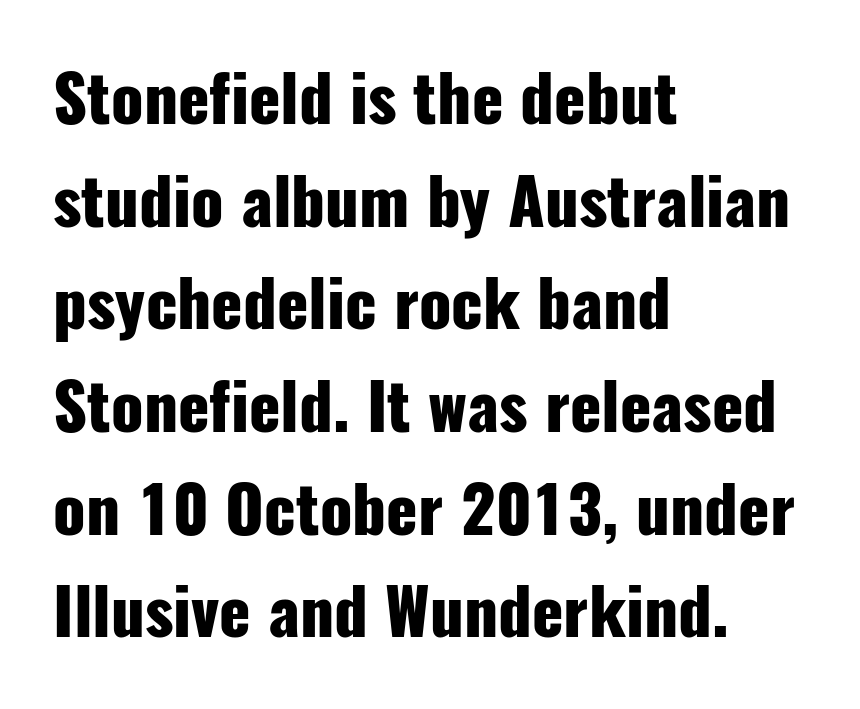
The image shows 65 px heavy, condensed sans-serif type, upright; set left-aligned, normal line spacing (1.58x), normal letter spacing, not underlined; low stroke contrast and a medium x-height.
